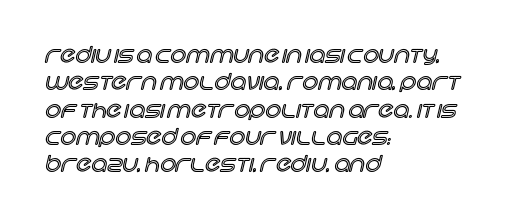
Q: Is the text italic (slanted)? A: Yes.
Q: Is the text underlined? A: No.
Q: How is the paragraph aligned? A: Left-aligned.
Q: Is the spacing between letters normal or unusually wide? A: Normal.
